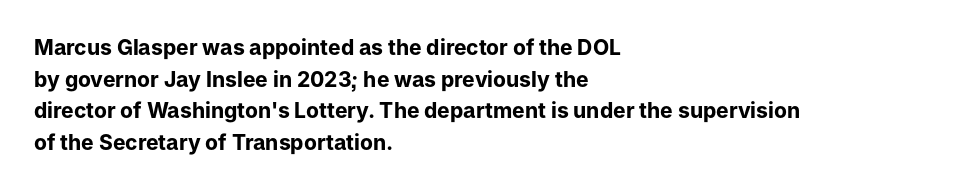
Q: Is the text bold? A: Yes.
Q: Is the text italic (slanted)? A: No, it is upright.
Q: Is the text underlined? A: No.
Q: How is the paragraph aligned? A: Left-aligned.
Q: Is the spacing between letters normal or unusually wide? A: Normal.
Q: Is the spacing between lines tight, normal or loose? A: Normal.
